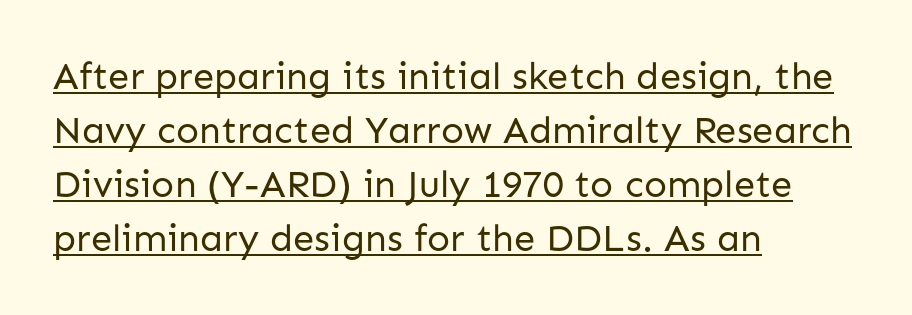
The font sits on the lighter half of the weight spectrum, regular included. Where is the straight margin? On the left. Varying glyph widths throughout — classic text-font behaviour. One glance says typical: line gaps are just what's usual. I'd call this a sans setting — the letters go barefoot. Underlining? Definitely there.
